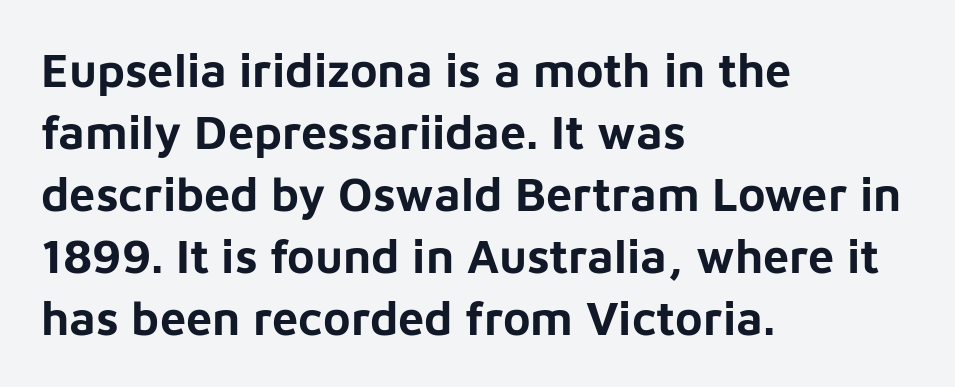
The image shows 47 px bold sans-serif type, upright; set left-aligned, normal line spacing (1.32x), normal letter spacing, not underlined; low stroke contrast and a medium x-height.
